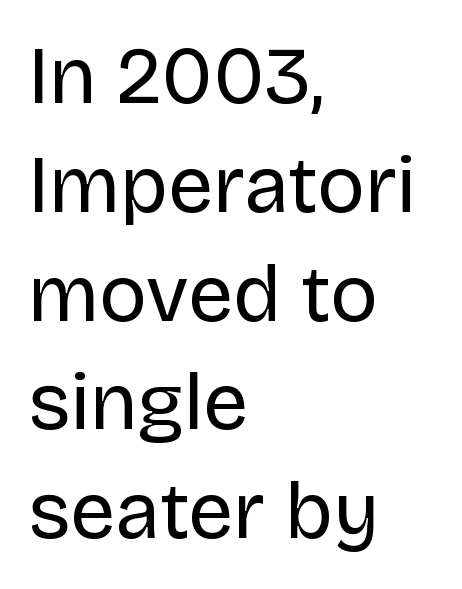
{"serif": "no", "italic": "no", "bold": "no", "weight": "regular", "width": "normal", "stroke_contrast": "low", "x_height": "large", "monospaced": "no", "underline": "no", "align": "left", "line_spacing": "normal", "line_spacing_ratio": 1.36, "letter_spacing": "normal", "letter_spacing_em": 0.0, "glyph_px": 80}
